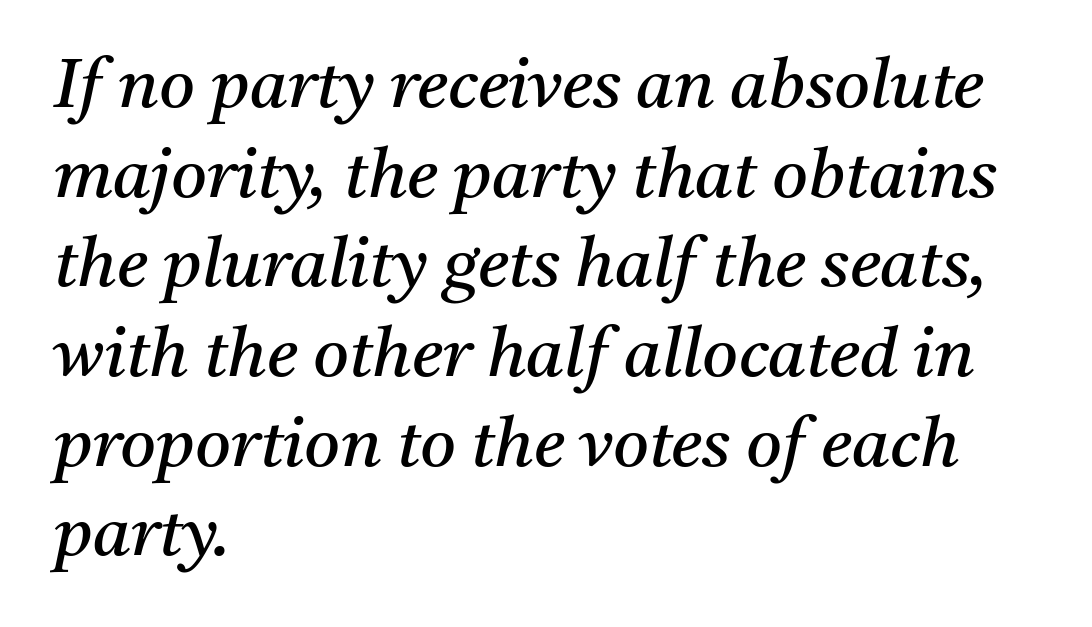
Q: Is the text bold? A: No.
Q: Is the text italic (slanted)? A: Yes, it leans right by about 11 degrees.
Q: Is the typeface a serif or a sans-serif typeface? A: Serif.
Q: Is the text underlined? A: No.
Q: How is the paragraph aligned? A: Left-aligned.
Q: Is the spacing between letters normal or unusually wide? A: Normal.
Q: Is the spacing between lines tight, normal or loose? A: Normal.
Q: Width (condensed, normal, or wide)? A: Normal.
Q: Stroke contrast? A: Medium.
Q: x-height? A: Medium.
Q: Monospaced? A: No.
